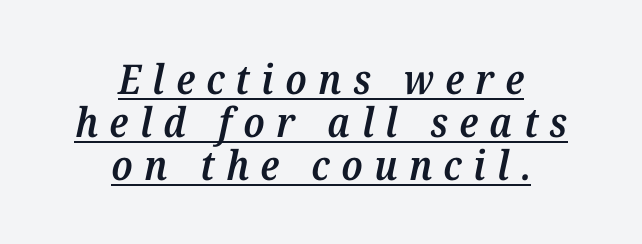
When letters slant like this, we call the style italic. Check where the strokes stop: tiny serifs finish them off. Heft: intermediate — a semibold. Varying glyph widths throughout — classic text-font behaviour. Teacher's note: observe the equal gaps on both sides — that is centered alignment.
